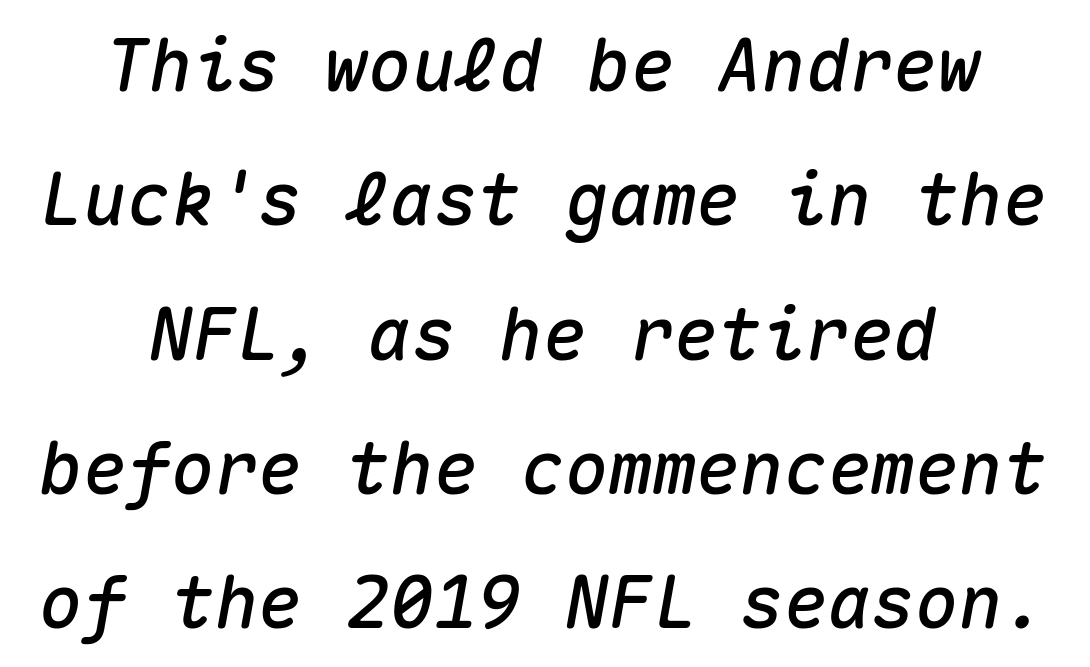
Q: Is the text italic (slanted)? A: Yes, it leans right by about 10 degrees.
Q: Is the text underlined? A: No.
Q: How is the paragraph aligned? A: Centered.
Q: Is the spacing between letters normal or unusually wide? A: Normal.
Q: Width (condensed, normal, or wide)? A: Normal.
Q: Stroke contrast? A: Medium.
Q: x-height? A: Medium.
Q: Monospaced? A: Yes.
